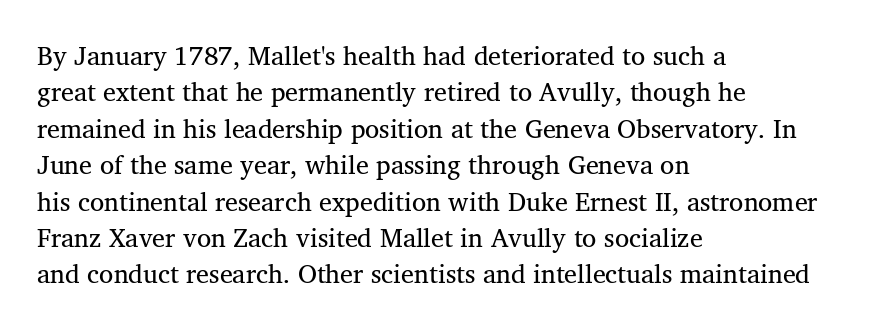
Descenders are the only things crossing below the line. The space between consecutive lines is moderate. Reading down the block, your eye returns to a fixed left position each line. Look at the tracking — it's just the regular setting, nothing added.
